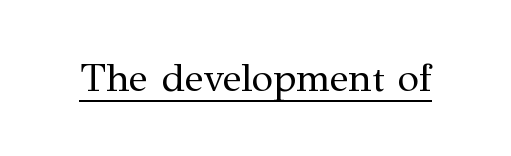
{"serif": "yes", "italic": "no", "bold": "no", "weight": "regular", "width": "normal", "stroke_contrast": "medium", "x_height": "medium", "monospaced": "no", "underline": "yes", "letter_spacing": "normal", "letter_spacing_em": 0.0, "glyph_px": 39}
